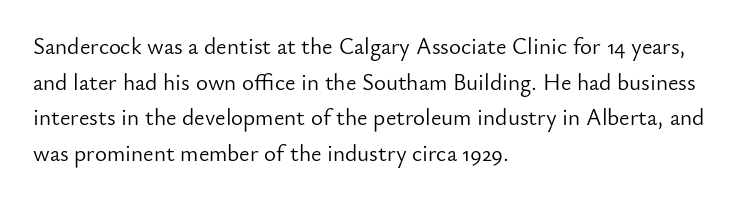
Baseline-to-baseline distance is the conventional proportion of letter height. The passage is arranged the way most books set body copy — flush left. The glyphs are unaccompanied by any horizontal stroke below them. The gaps between neighbouring characters are ordinary and unremarkable.
